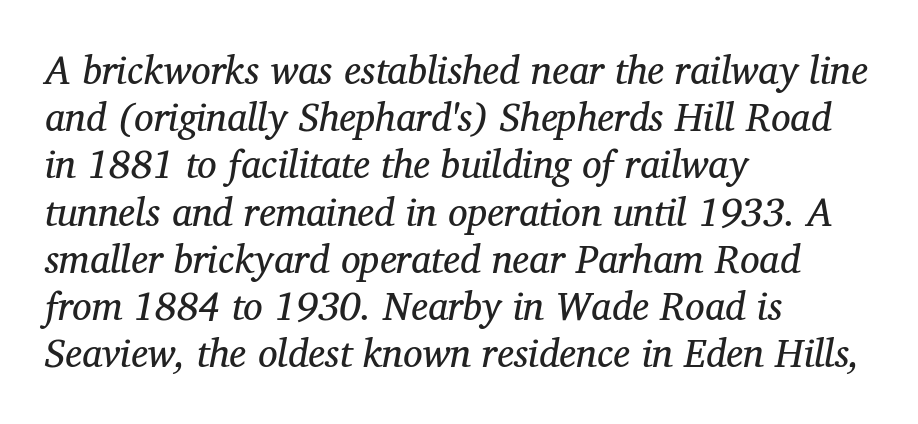
Q: Is the text bold? A: No.
Q: Is the text italic (slanted)? A: Yes, it leans right by about 12 degrees.
Q: Is the typeface a serif or a sans-serif typeface? A: Serif.
Q: Is the text underlined? A: No.
Q: How is the paragraph aligned? A: Left-aligned.
Q: Is the spacing between letters normal or unusually wide? A: Normal.
Q: Width (condensed, normal, or wide)? A: Normal.
Q: Stroke contrast? A: Medium.
Q: x-height? A: Medium.
Q: Monospaced? A: No.
